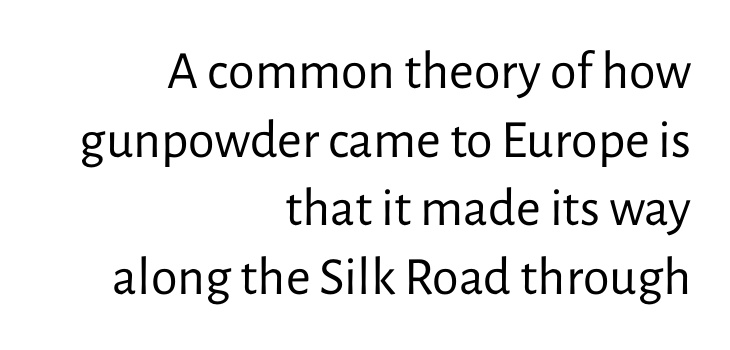
The image shows 54 px regular-weight sans-serif type, upright; set right-aligned, normal line spacing (1.27x), normal letter spacing, not underlined; low stroke contrast and a medium x-height.
